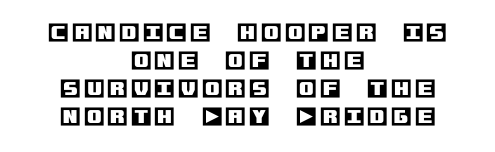
The image shows 21 px text type, upright; set centered, normal line spacing (1.34x), not underlined.
